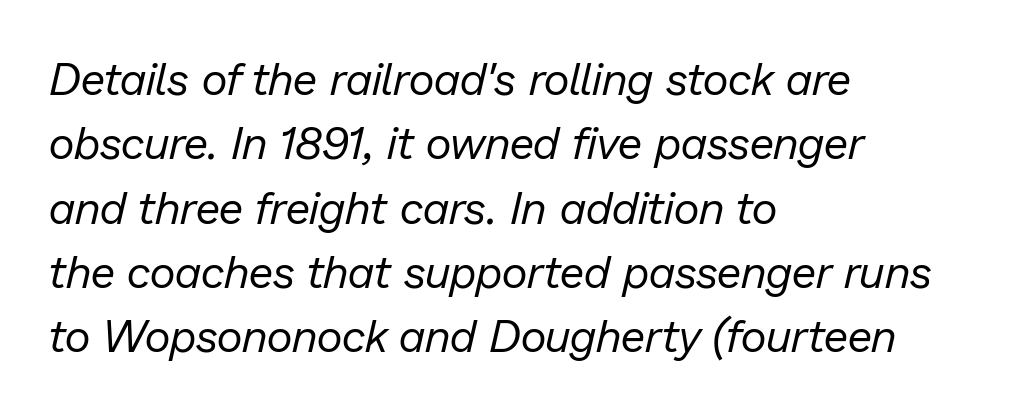
Q: Is the text bold? A: No.
Q: Is the text italic (slanted)? A: Yes, it leans right by about 13 degrees.
Q: Is the text underlined? A: No.
Q: How is the paragraph aligned? A: Left-aligned.
Q: Is the spacing between letters normal or unusually wide? A: Normal.
Q: Is the spacing between lines tight, normal or loose? A: Normal.
Q: Width (condensed, normal, or wide)? A: Normal.
Q: Stroke contrast? A: Low.
Q: x-height? A: Medium.
Q: Monospaced? A: No.
